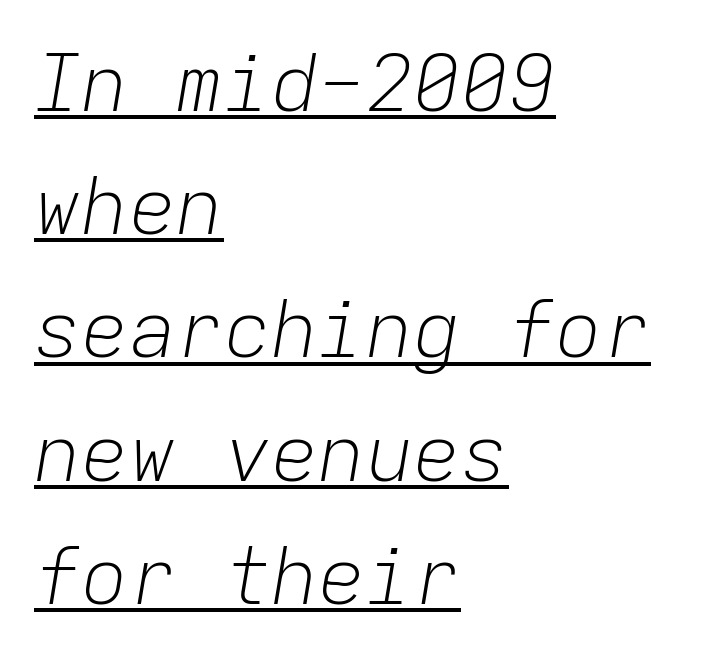
Q: Is the text bold? A: No.
Q: Is the text italic (slanted)? A: Yes, it leans right by about 9 degrees.
Q: Is the text underlined? A: Yes.
Q: How is the paragraph aligned? A: Left-aligned.
Q: Is the spacing between letters normal or unusually wide? A: Normal.
Q: Is the spacing between lines tight, normal or loose? A: Normal.
Q: Width (condensed, normal, or wide)? A: Normal.
Q: Stroke contrast? A: Low.
Q: x-height? A: Medium.
Q: Monospaced? A: Yes.
